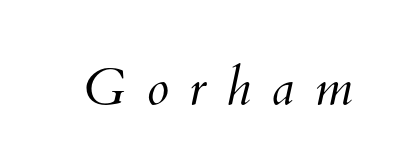
The image shows 51 px light type; set unusually wide letter spacing (+0.4 em), not underlined; medium stroke contrast and a small x-height.
